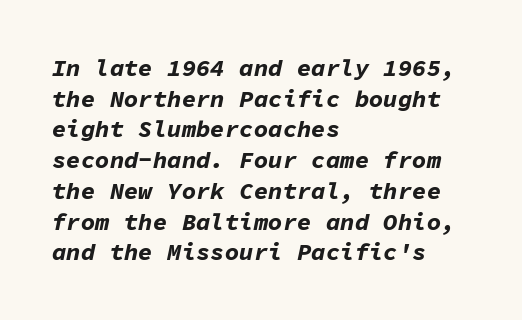
Q: Is the text bold? A: Yes.
Q: Is the text italic (slanted)? A: Yes, it leans right by about 11 degrees.
Q: Is the text underlined? A: No.
Q: How is the paragraph aligned? A: Left-aligned.
Q: Is the spacing between letters normal or unusually wide? A: Normal.
Q: Is the spacing between lines tight, normal or loose? A: Normal.
